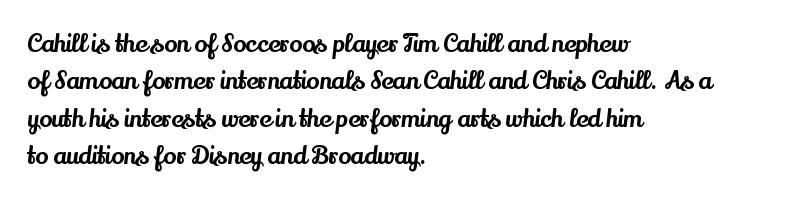
{"underline": "no", "align": "left", "line_spacing": "normal", "line_spacing_ratio": 1.56, "letter_spacing": "normal", "letter_spacing_em": 0.0, "glyph_px": 24}
